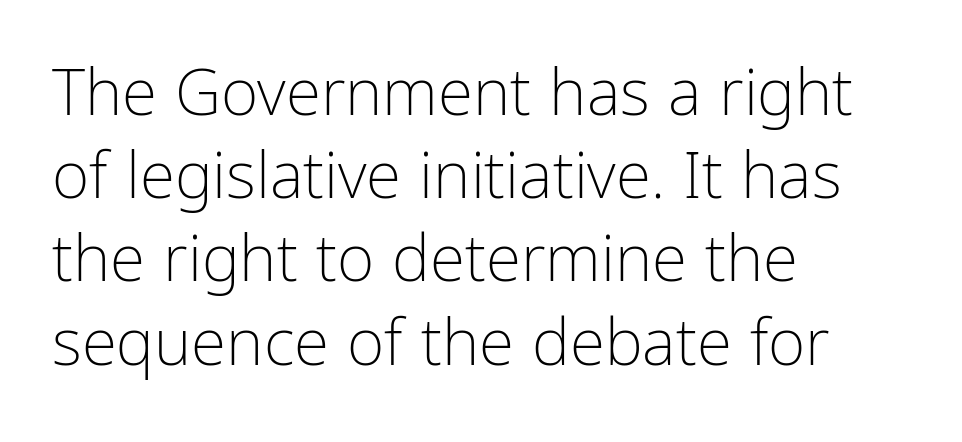
The image shows 64 px light, condensed sans-serif type, upright; set left-aligned, normal line spacing (1.3x), normal letter spacing, not underlined; low stroke contrast and a medium x-height.
